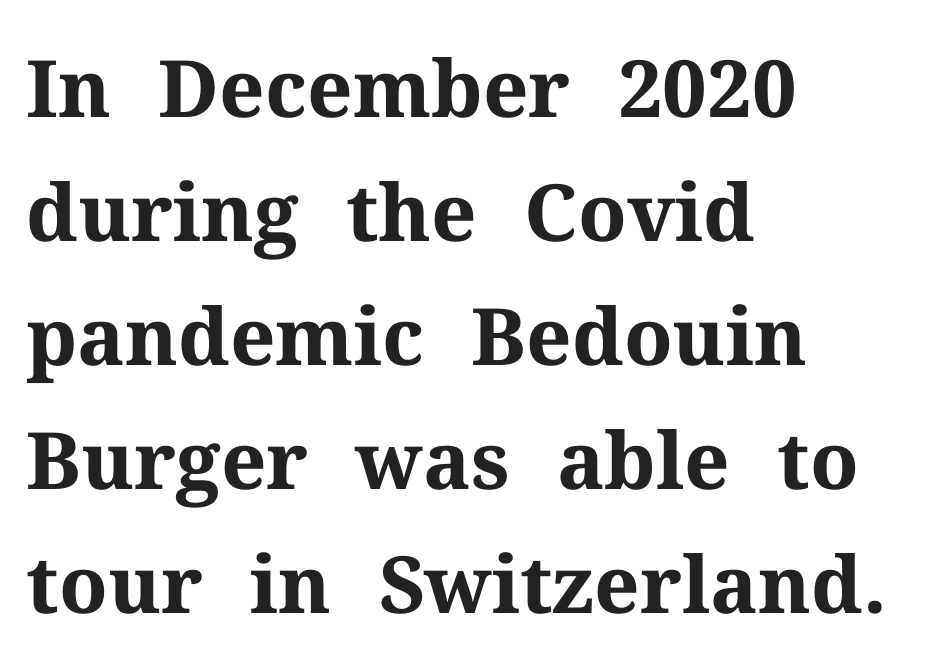
{"serif": "yes", "italic": "no", "bold": "yes", "weight": "bold", "width": "normal", "stroke_contrast": "medium", "x_height": "medium", "monospaced": "no", "underline": "no", "align": "left", "line_spacing": "normal", "line_spacing_ratio": 1.57, "letter_spacing": "normal", "letter_spacing_em": 0.0, "glyph_px": 79}
